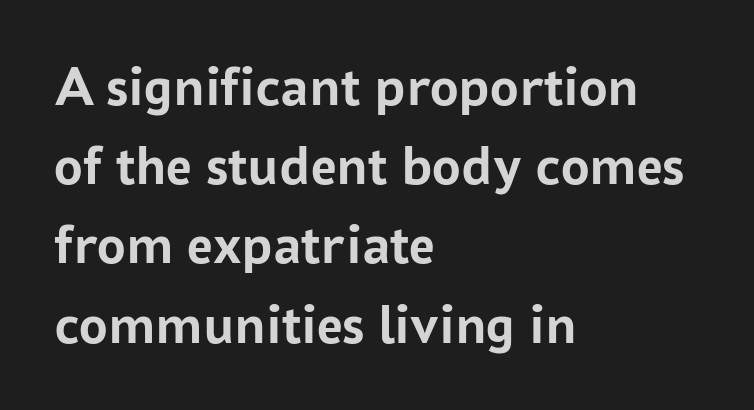
In terms of leading, this rendering sits right in the middle. Strokes here are thick enough to call this a true bold. I'd call this a sans setting — the letters go barefoot. In CSS terms this would be text-align: left. Underlining? Definitely not there.
